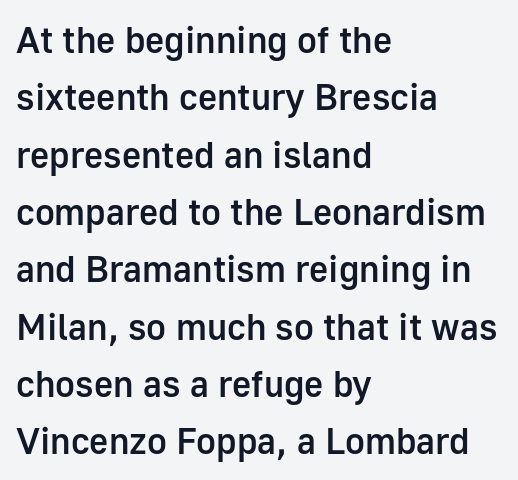
{"serif": "no", "italic": "no", "bold": "semi", "weight": "semibold", "width": "normal", "stroke_contrast": "low", "x_height": "medium", "monospaced": "no", "underline": "no", "align": "left", "line_spacing": "normal", "line_spacing_ratio": 1.55, "letter_spacing": "normal", "letter_spacing_em": 0.0, "glyph_px": 37}
